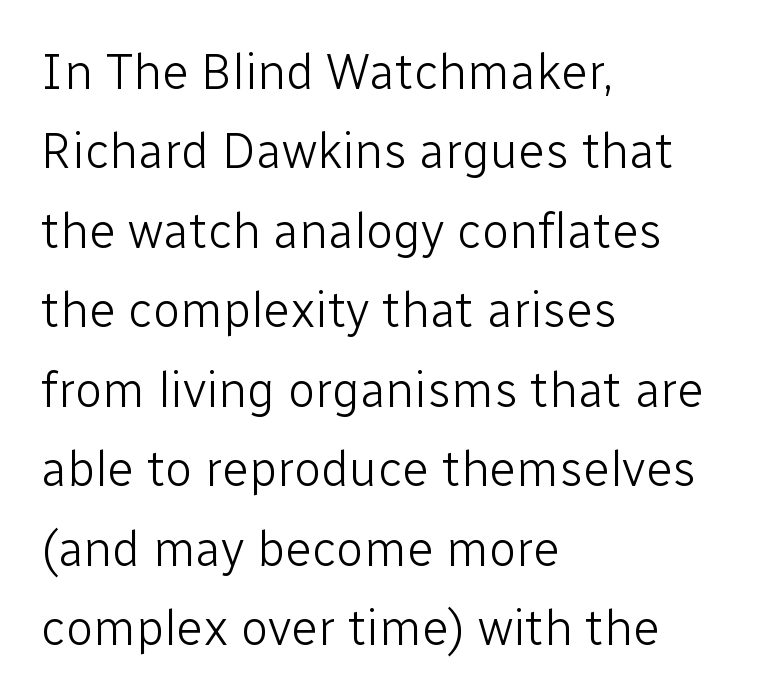
Q: Is the text bold? A: No.
Q: Is the text italic (slanted)? A: No, it is upright.
Q: Is the typeface a serif or a sans-serif typeface? A: Sans-serif.
Q: Is the text underlined? A: No.
Q: How is the paragraph aligned? A: Left-aligned.
Q: Is the spacing between letters normal or unusually wide? A: Normal.
Q: Is the spacing between lines tight, normal or loose? A: Normal.
Q: Width (condensed, normal, or wide)? A: Normal.
Q: Stroke contrast? A: Low.
Q: x-height? A: Medium.
Q: Monospaced? A: No.
